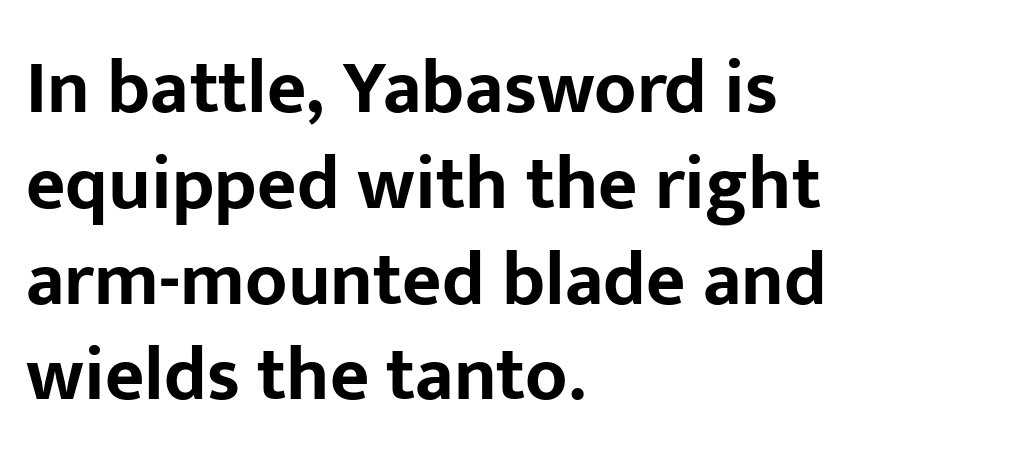
Stroke terminals: plain, sans-serif. Vertical spacing — default. The letterforms sit shoulder to shoulder at normal distance. You can tell it's not italic because the verticals are truly vertical.
